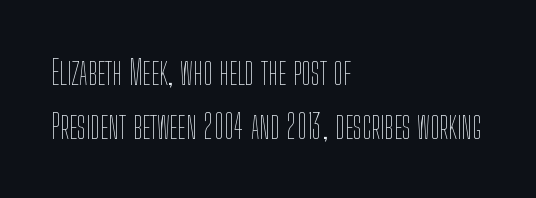
Q: Is the text bold? A: No.
Q: Is the text italic (slanted)? A: No, it is upright.
Q: Is the text underlined? A: No.
Q: How is the paragraph aligned? A: Left-aligned.
Q: Is the spacing between letters normal or unusually wide? A: Normal.
Q: Is the spacing between lines tight, normal or loose? A: Normal.
Q: Width (condensed, normal, or wide)? A: Condensed.
Q: Stroke contrast? A: Low.
Q: x-height? A: Medium.
Q: Monospaced? A: No.
